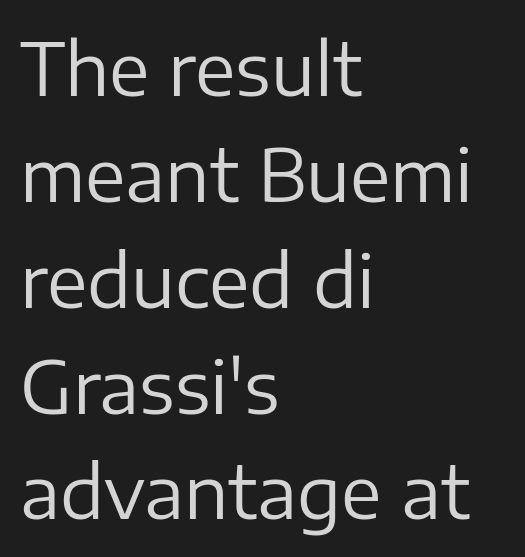
Descenders hang freely into open space. Think standard paragraph weight, or any step lighter than that. These lines stack with their left ends in a neat column. Unlike italic type, these characters show no tilt at all. Letter spacing: default.
